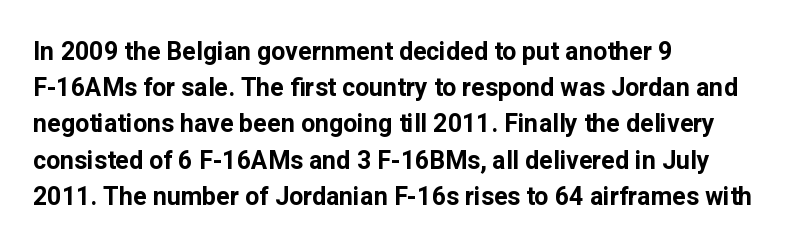
Typesetter's note: full bold, strokes at maximum text heaviness. Rendered with straight, roman letterforms. The line-height multiplier appears to be the usual default. Words appear dense and cohesive because spacing is normal. A student would call this left alignment; a typographer would say flush left, rag right. The baseline area is clear.
